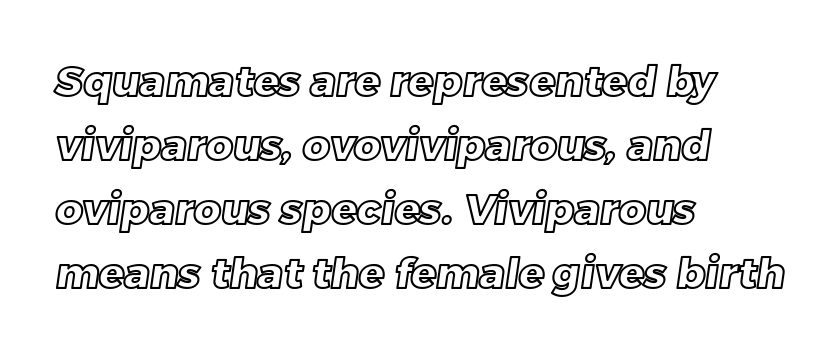
Q: Is the text underlined? A: No.
Q: How is the paragraph aligned? A: Left-aligned.
Q: Is the spacing between letters normal or unusually wide? A: Normal.
Q: Is the spacing between lines tight, normal or loose? A: Normal.
Q: Width (condensed, normal, or wide)? A: Normal.
Q: x-height? A: Large.
Q: Monospaced? A: No.
